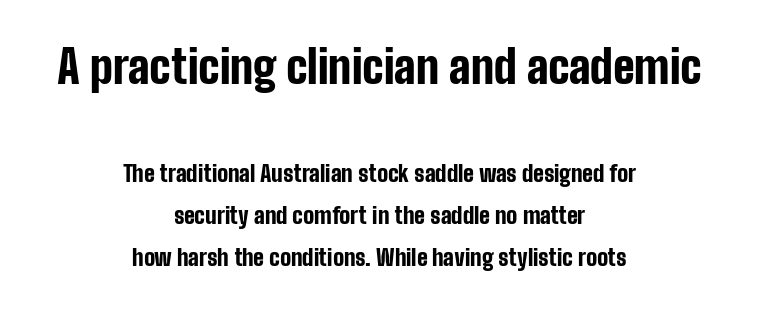
Q: Is the text bold? A: Yes.
Q: Is the text italic (slanted)? A: No, it is upright.
Q: Is the typeface a serif or a sans-serif typeface? A: Sans-serif.
Q: Is the text underlined? A: No.
Q: How is the paragraph aligned? A: Centered.
Q: Is the spacing between letters normal or unusually wide? A: Normal.
Q: Which block of text is set in a larger size, the first (top) or the second (bottom)? A: The first (top) one.
Q: Width (condensed, normal, or wide)? A: Condensed.
Q: Stroke contrast? A: Low.
Q: x-height? A: Medium.
Q: Monospaced? A: No.
